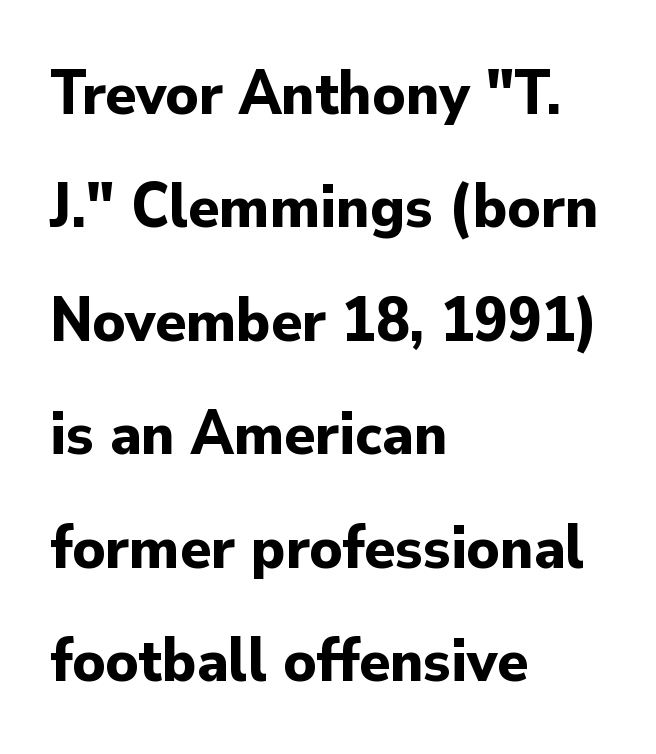
Q: Is the text bold? A: Yes.
Q: Is the text italic (slanted)? A: No, it is upright.
Q: Is the typeface a serif or a sans-serif typeface? A: Sans-serif.
Q: Is the text underlined? A: No.
Q: How is the paragraph aligned? A: Left-aligned.
Q: Is the spacing between letters normal or unusually wide? A: Normal.
Q: Width (condensed, normal, or wide)? A: Normal.
Q: Stroke contrast? A: Low.
Q: x-height? A: Small.
Q: Monospaced? A: No.
